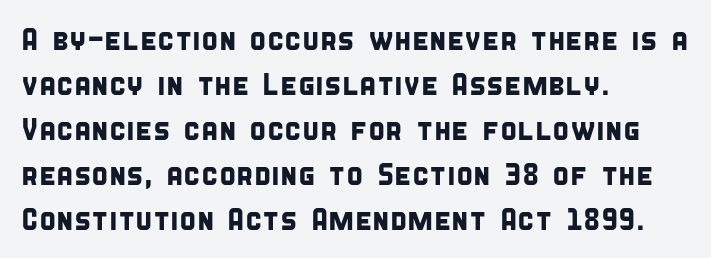
The image shows 31 px condensed sans-serif type; set left-aligned, normal line spacing (1.45x), normal letter spacing, not underlined; low stroke contrast and a large x-height.
